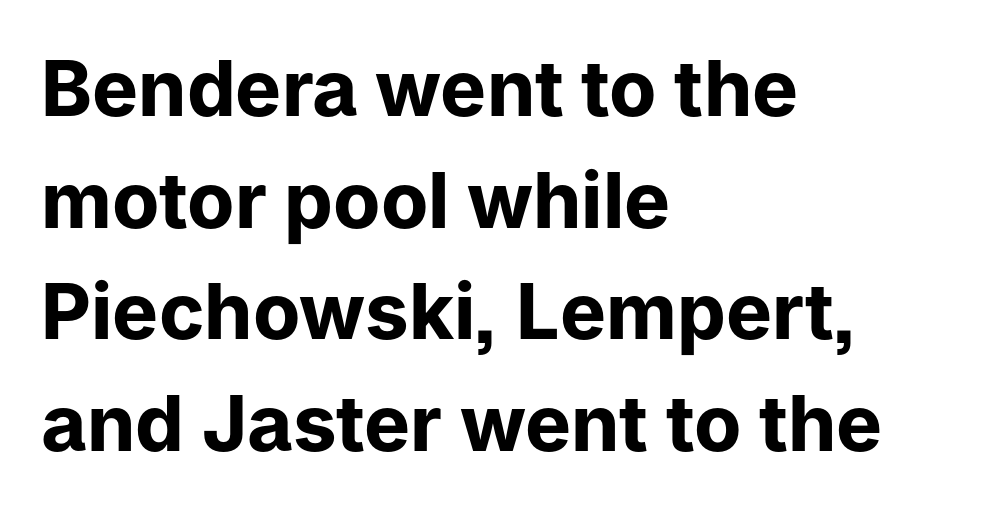
The image shows 77 px bold sans-serif type, upright; set left-aligned, normal line spacing (1.45x), normal letter spacing, not underlined; low stroke contrast and a medium x-height.
